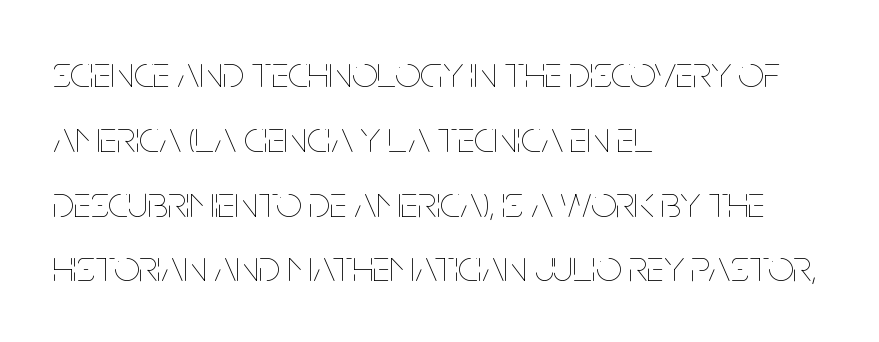
The gaps between neighbouring characters are ordinary and unremarkable. Nope, not italic — everything's standing straight. The letters advance in unequal steps, a hallmark of proportional type. Line beginnings align vertically; line endings do not. Quick note: underline off. The letterforms sit at book weight or below.
